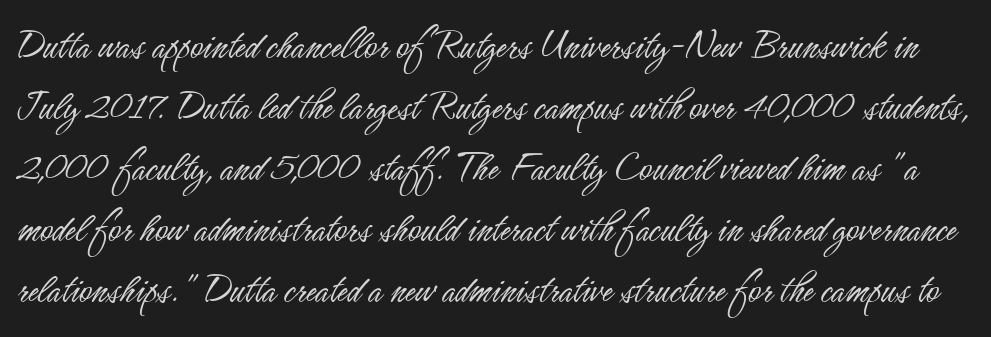
{"serif": "no", "bold": "no", "weight": "light", "width": "condensed", "stroke_contrast": "low", "x_height": "small", "monospaced": "no", "underline": "no", "line_spacing": "normal", "line_spacing_ratio": 1.42, "letter_spacing": "normal", "letter_spacing_em": 0.0, "glyph_px": 43}
